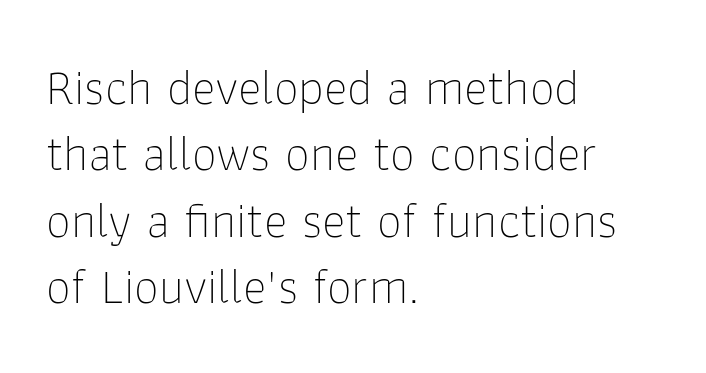
Q: Is the text bold? A: No.
Q: Is the text italic (slanted)? A: No, it is upright.
Q: Is the typeface a serif or a sans-serif typeface? A: Sans-serif.
Q: Is the text underlined? A: No.
Q: How is the paragraph aligned? A: Left-aligned.
Q: Is the spacing between letters normal or unusually wide? A: Normal.
Q: Is the spacing between lines tight, normal or loose? A: Normal.
Q: Width (condensed, normal, or wide)? A: Normal.
Q: Stroke contrast? A: Low.
Q: x-height? A: Medium.
Q: Monospaced? A: No.
